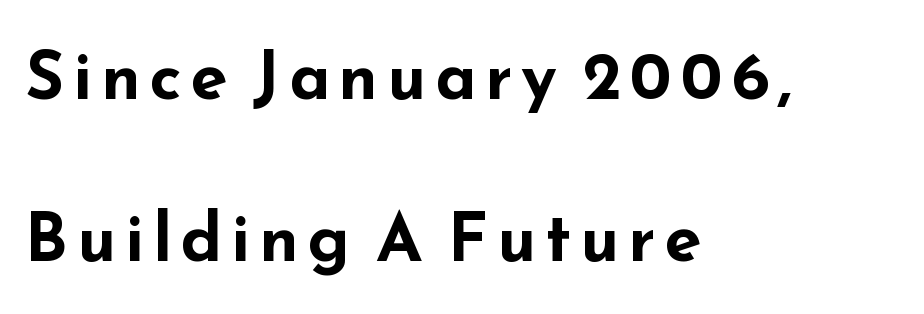
{"serif": "no", "italic": "no", "bold": "yes", "weight": "bold", "width": "wide", "stroke_contrast": "low", "x_height": "small", "monospaced": "no", "underline": "no", "align": "left", "line_spacing": "loose", "line_spacing_ratio": 2.42, "glyph_px": 67}
